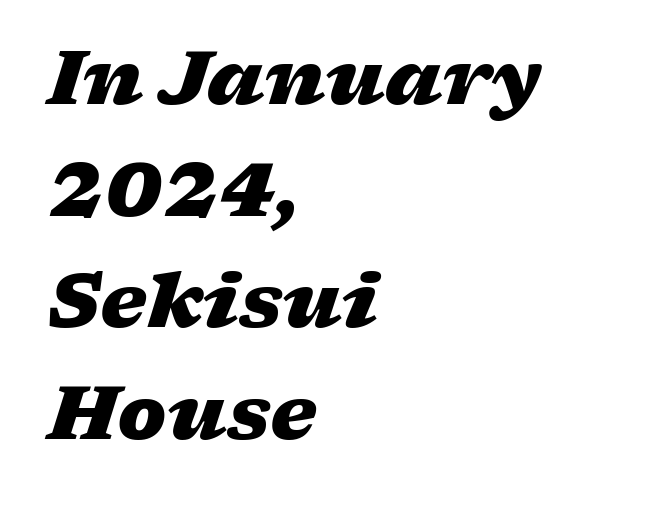
{"italic": "yes", "lean": "right", "slant_degrees": 17, "bold": "yes", "weight": "heavy", "width": "wide", "stroke_contrast": "low", "x_height": "medium", "monospaced": "no", "underline": "no", "align": "left", "line_spacing": "normal", "line_spacing_ratio": 1.51, "letter_spacing": "normal", "letter_spacing_em": 0.0, "glyph_px": 74}
